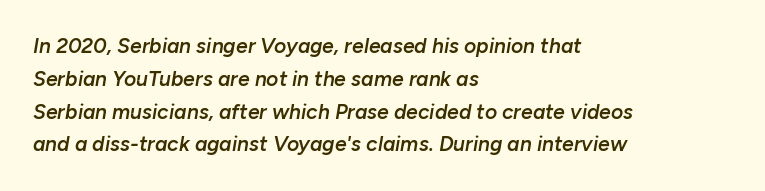
Q: Is the text bold? A: Semi-bold.
Q: Is the text italic (slanted)? A: Yes, it leans right by about 10 degrees.
Q: Is the text underlined? A: No.
Q: How is the paragraph aligned? A: Left-aligned.
Q: Is the spacing between letters normal or unusually wide? A: Normal.
Q: Is the spacing between lines tight, normal or loose? A: Normal.
